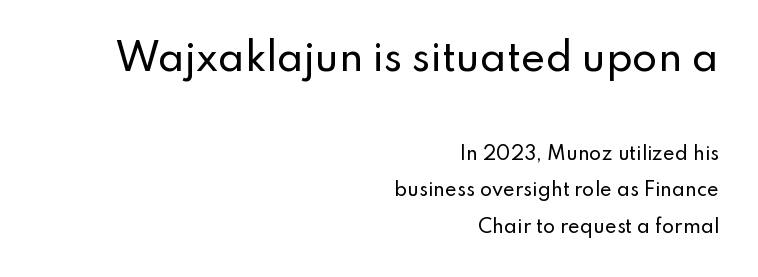
{"serif": "no", "italic": "no", "width": "normal", "stroke_contrast": "low", "x_height": "small", "monospaced": "no", "underline": "no", "align": "right", "line_spacing": "loose", "line_spacing_ratio": 2.03, "letter_spacing": "normal", "letter_spacing_em": 0.0, "larger_block": "first", "size_ratio": 2.06, "glyph_px": 37}
